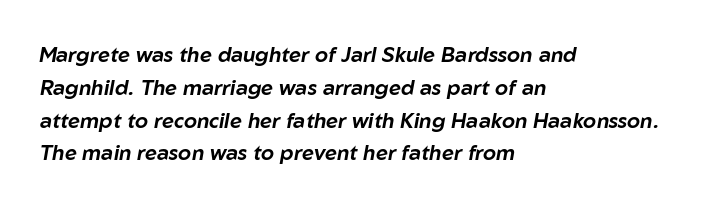
The foot of each line stays bare and open. Visually the block forms a straight wall on the left and a jagged coastline on the right. Compared with typical paragraphs, the rows here are spaced about the same. The font's italic variant was chosen for this text.
